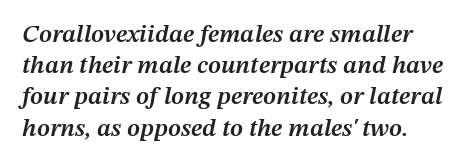
The face used here has a pronounced slope to its letters. Inter-character spacing is left at the font's built-in metrics. Each new line begins a customary step beneath the previous one. A clean baseline with only descenders dipping below it.
